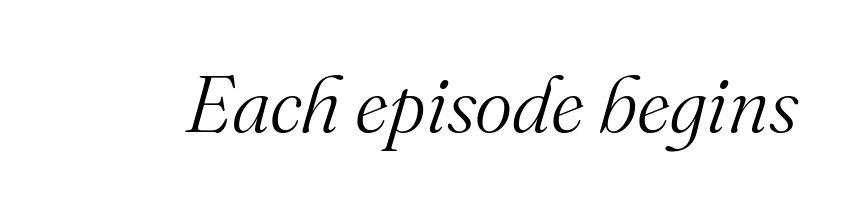
Q: Is the text bold? A: No.
Q: Is the text italic (slanted)? A: Yes, it leans right by about 16 degrees.
Q: Is the typeface a serif or a sans-serif typeface? A: Serif.
Q: Is the text underlined? A: No.
Q: Is the spacing between letters normal or unusually wide? A: Normal.
Q: Width (condensed, normal, or wide)? A: Normal.
Q: Stroke contrast? A: Medium.
Q: x-height? A: Small.
Q: Monospaced? A: No.
